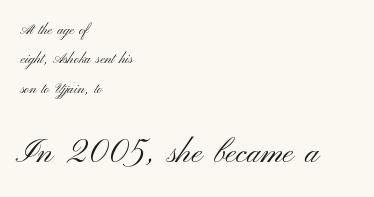
{"serif": "no", "bold": "no", "weight": "light", "width": "wide", "stroke_contrast": "medium", "x_height": "small", "monospaced": "no", "underline": "no", "align": "left", "line_spacing": "loose", "line_spacing_ratio": 2.09, "letter_spacing": "normal", "letter_spacing_em": 0.0, "larger_block": "second", "size_ratio": 2.29, "glyph_px": 32}
